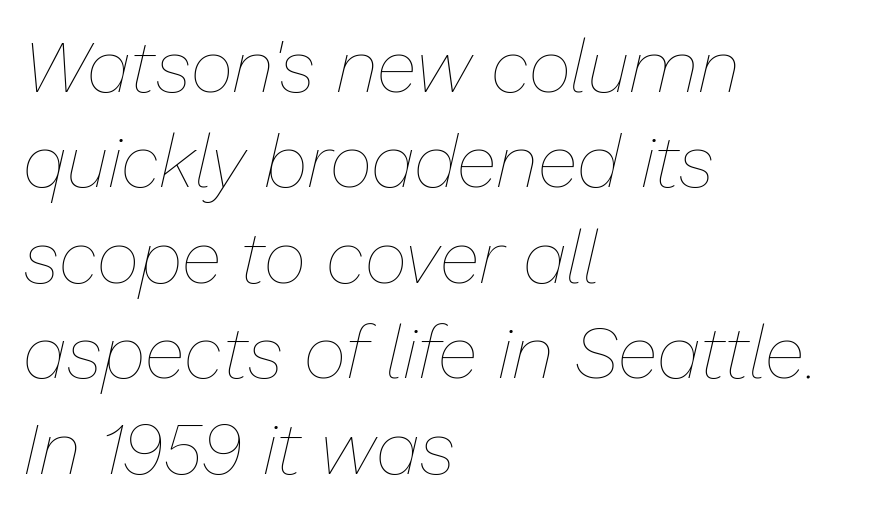
Q: Is the text bold? A: No.
Q: Is the text italic (slanted)? A: Yes, it leans right by about 13 degrees.
Q: Is the text underlined? A: No.
Q: How is the paragraph aligned? A: Left-aligned.
Q: Is the spacing between letters normal or unusually wide? A: Normal.
Q: Is the spacing between lines tight, normal or loose? A: Normal.
Q: Width (condensed, normal, or wide)? A: Normal.
Q: Stroke contrast? A: Low.
Q: x-height? A: Medium.
Q: Monospaced? A: No.
